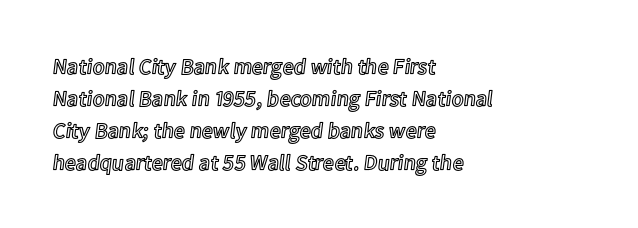
{"underline": "no", "align": "left", "line_spacing": "normal", "line_spacing_ratio": 1.45, "letter_spacing": "normal", "letter_spacing_em": 0.0, "glyph_px": 22}
